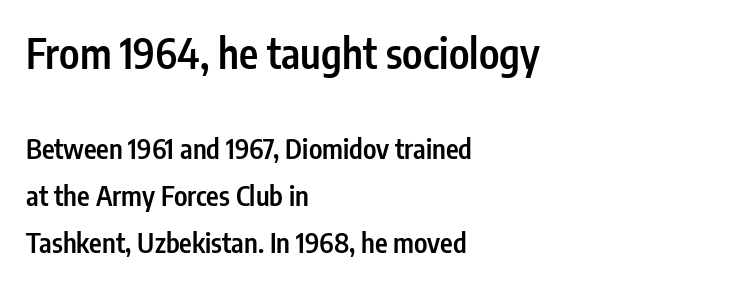
These lines are rendered in a variable-pitch font. Caption: upper text group enlarged, lower text group reduced. Caption: multi-line text, flush left, ragged right. Clear beneath every line of the passage. No extra tracking has been applied to these lines.
